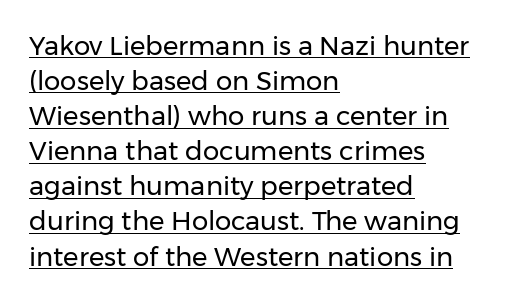
If you measured baseline to baseline, you'd find a middling distance. A continuous stroke trails under the words, as in a hyperlink. This rendering uses left alignment, leaving the right contour irregular. Posture: upright roman. This reads as an unemphasized weight, regular at the heaviest.
